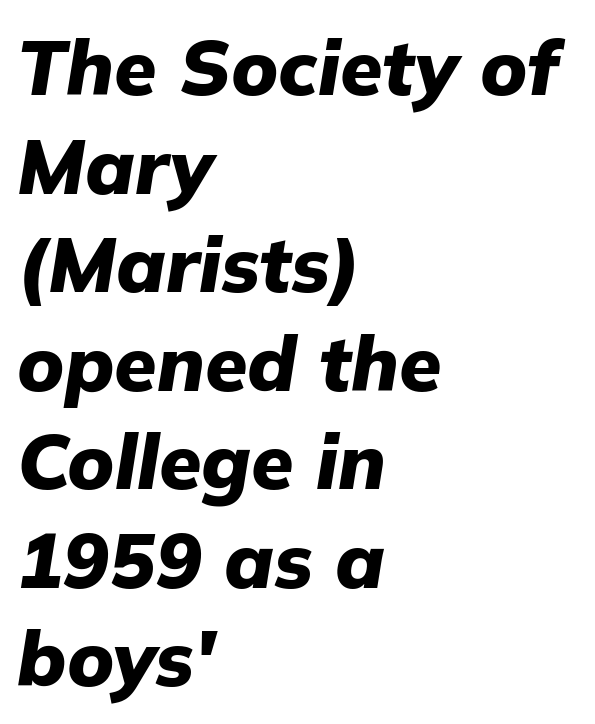
The image shows 77 px heavy type, italic (leaning right); set left-aligned, normal line spacing (1.28x), normal letter spacing, not underlined; low stroke contrast and a medium x-height.
